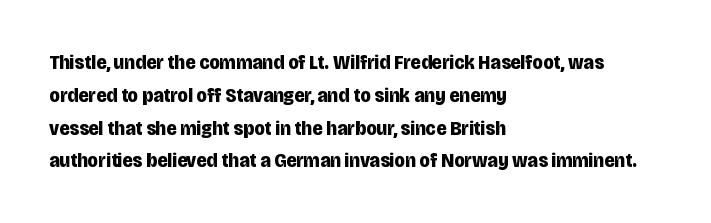
The image shows 21 px bold type, upright; set left-aligned, normal line spacing (1.56x), normal letter spacing, not underlined.
